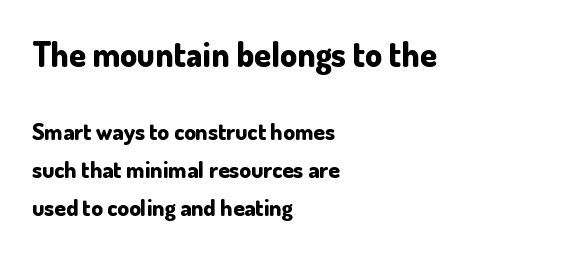
Q: Is the text bold? A: Yes.
Q: Is the text italic (slanted)? A: No, it is upright.
Q: Is the typeface a serif or a sans-serif typeface? A: Sans-serif.
Q: Is the text underlined? A: No.
Q: How is the paragraph aligned? A: Left-aligned.
Q: Is the spacing between letters normal or unusually wide? A: Normal.
Q: Is the spacing between lines tight, normal or loose? A: Normal.
Q: Which block of text is set in a larger size, the first (top) or the second (bottom)? A: The first (top) one.
Q: Width (condensed, normal, or wide)? A: Normal.
Q: Stroke contrast? A: Low.
Q: x-height? A: Small.
Q: Monospaced? A: No.
